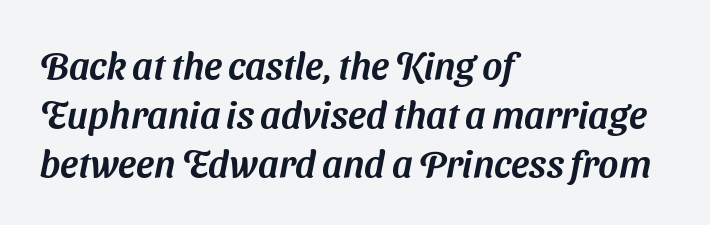
The image shows 38 px sans-serif type; set left-aligned, normal line spacing (1.29x), normal letter spacing, not underlined; medium stroke contrast and a medium x-height.
